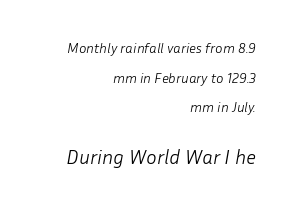
The image shows 20 px text type, italic (leaning right); set right-aligned, loose line spacing (2.11x), normal letter spacing, not underlined; the second (bottom) block is 1.43x larger.
